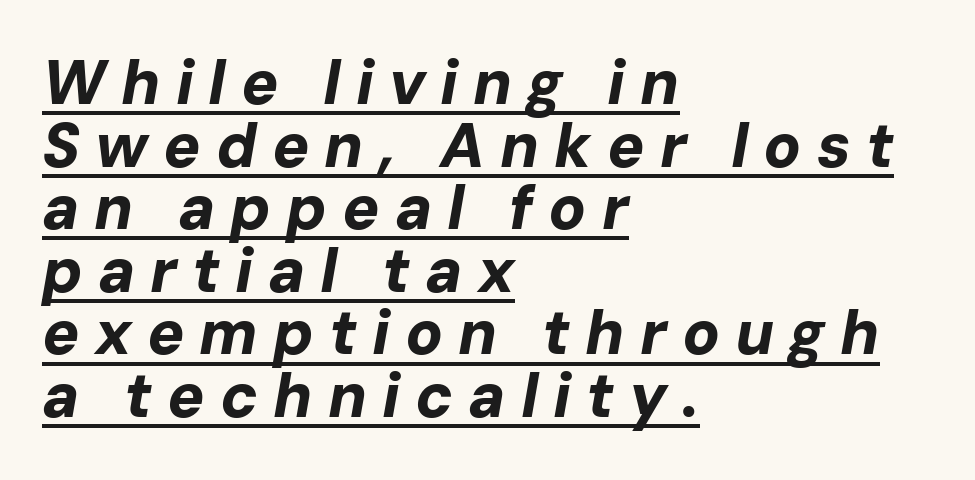
The image shows 62 px bold type, italic (leaning right); set left-aligned, tight line spacing (1.01x), unusually wide letter spacing (+0.24 em), underlined; low stroke contrast and a medium x-height.
